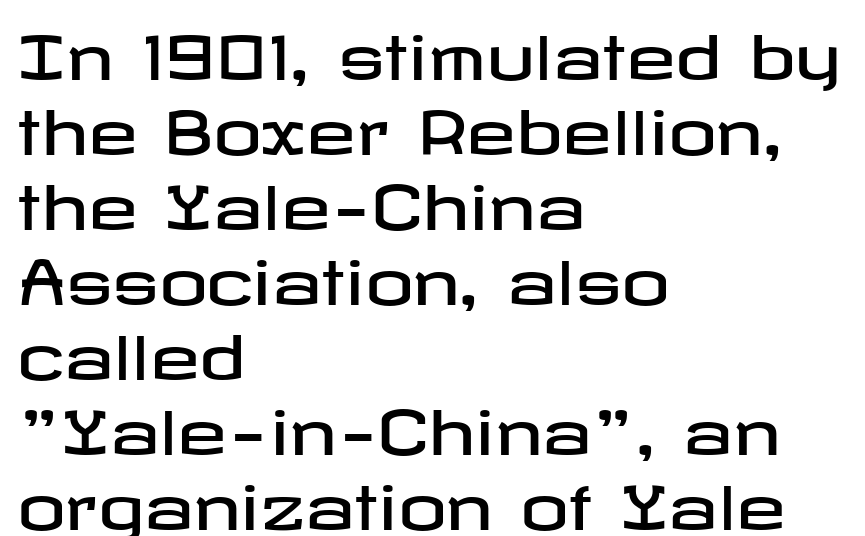
The image shows 60 px wide sans-serif type, upright; set left-aligned, normal line spacing (1.25x), normal letter spacing, not underlined; low stroke contrast and a medium x-height.
